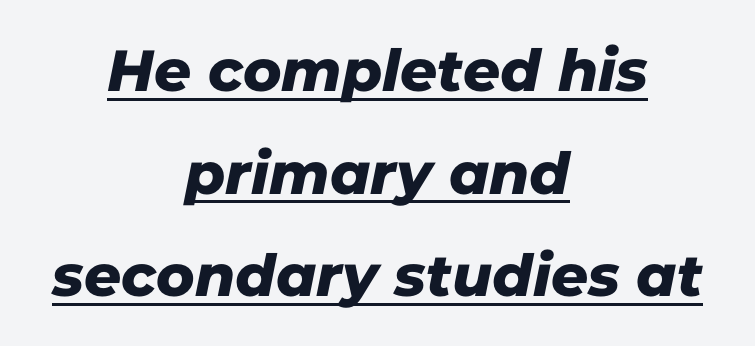
Q: Is the typeface a serif or a sans-serif typeface? A: Sans-serif.
Q: Is the text underlined? A: Yes.
Q: How is the paragraph aligned? A: Centered.
Q: Is the spacing between letters normal or unusually wide? A: Normal.
Q: Width (condensed, normal, or wide)? A: Normal.
Q: Stroke contrast? A: Low.
Q: x-height? A: Medium.
Q: Monospaced? A: No.
